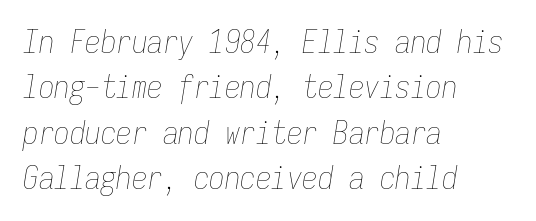
{"italic": "yes", "lean": "right", "slant_degrees": 9, "bold": "no", "weight": "thin", "width": "condensed", "stroke_contrast": "low", "x_height": "medium", "monospaced": "yes", "underline": "no", "align": "left", "line_spacing": "normal", "line_spacing_ratio": 1.46, "letter_spacing": "normal", "letter_spacing_em": 0.0, "glyph_px": 31}
